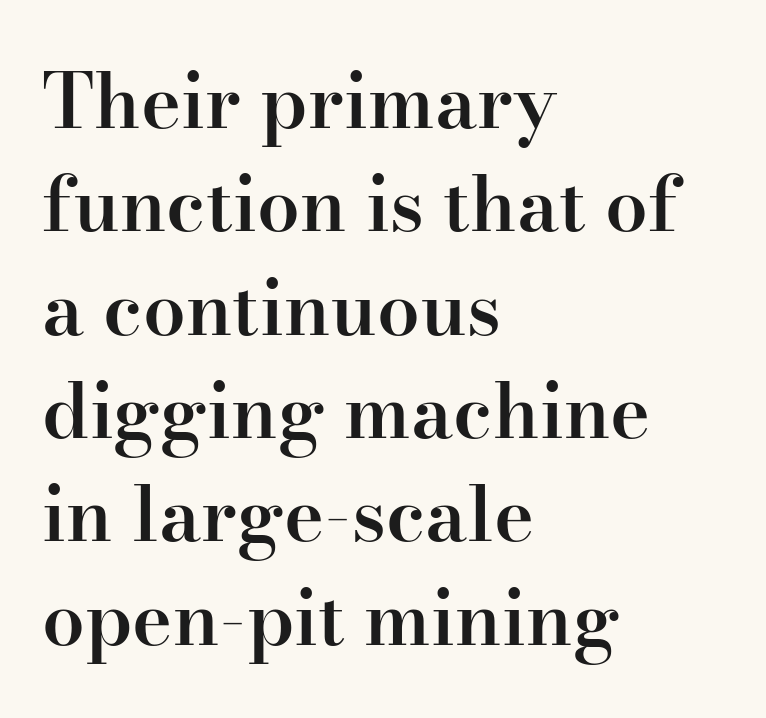
{"serif": "yes", "italic": "no", "bold": "semi", "weight": "semibold", "width": "normal", "stroke_contrast": "high", "x_height": "small", "monospaced": "no", "underline": "no", "align": "left", "line_spacing": "normal", "line_spacing_ratio": 1.36, "letter_spacing": "normal", "letter_spacing_em": 0.0, "glyph_px": 76}
